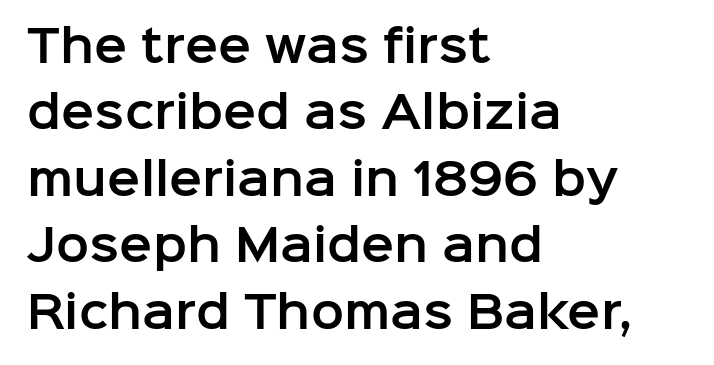
Q: Is the text italic (slanted)? A: No, it is upright.
Q: Is the typeface a serif or a sans-serif typeface? A: Sans-serif.
Q: Is the text underlined? A: No.
Q: How is the paragraph aligned? A: Left-aligned.
Q: Is the spacing between letters normal or unusually wide? A: Normal.
Q: Is the spacing between lines tight, normal or loose? A: Normal.
Q: Width (condensed, normal, or wide)? A: Normal.
Q: Stroke contrast? A: Low.
Q: x-height? A: Medium.
Q: Monospaced? A: No.
